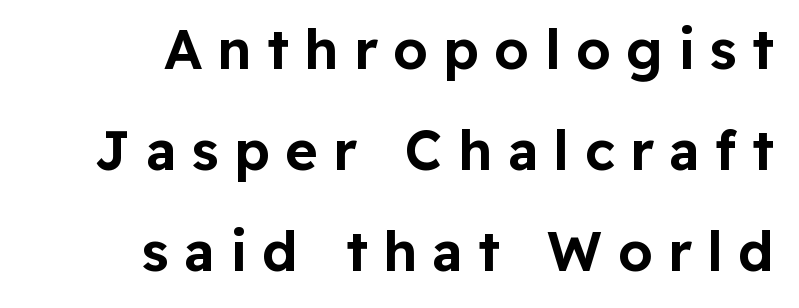
The image shows 55 px sans-serif type, upright; set right-aligned, line spacing 1.84x, unusually wide letter spacing (+0.28 em), not underlined; low stroke contrast and a medium x-height.
